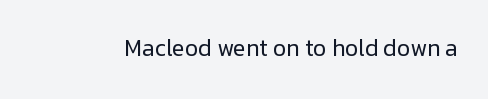
The image shows 23 px text type, upright; set normal letter spacing, not underlined.
